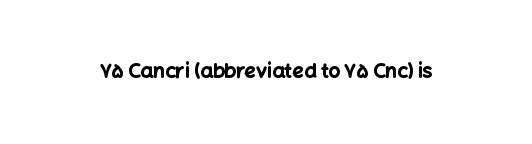
The rendering keeps characters at their native spacing. Underlining? Definitely not there. Nope, not italic — everything's standing straight. Set as a true bold cut, around the 700 mark.
